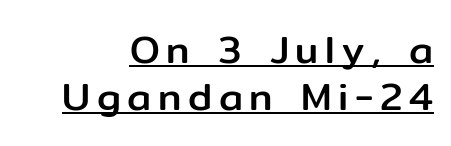
{"serif": "no", "italic": "no", "width": "normal", "stroke_contrast": "low", "x_height": "medium", "monospaced": "no", "underline": "yes", "align": "right", "line_spacing_ratio": 1.21, "glyph_px": 39}
